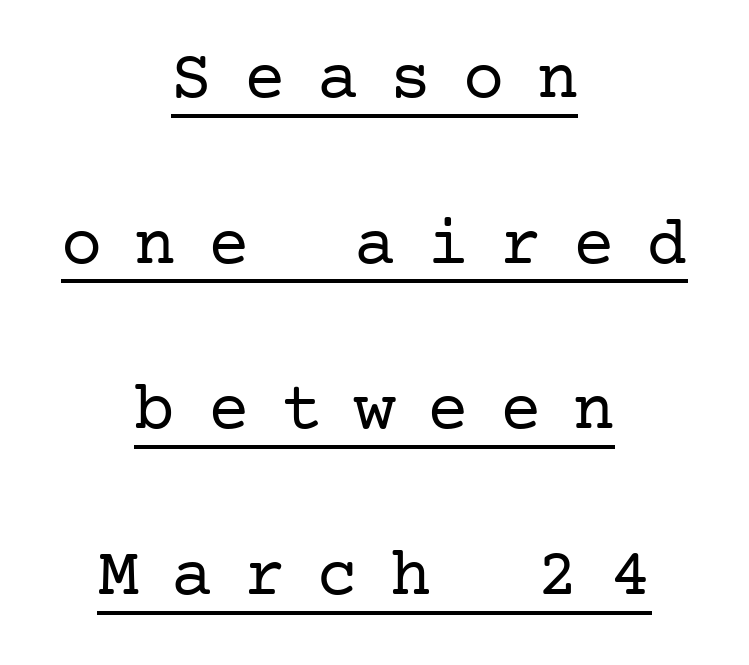
Q: Is the text bold? A: No.
Q: Is the text italic (slanted)? A: No, it is upright.
Q: Is the typeface a serif or a sans-serif typeface? A: Serif.
Q: Is the text underlined? A: Yes.
Q: How is the paragraph aligned? A: Centered.
Q: Is the spacing between letters normal or unusually wide? A: Unusually wide.
Q: Is the spacing between lines tight, normal or loose? A: Loose.
Q: Width (condensed, normal, or wide)? A: Normal.
Q: Stroke contrast? A: Low.
Q: x-height? A: Medium.
